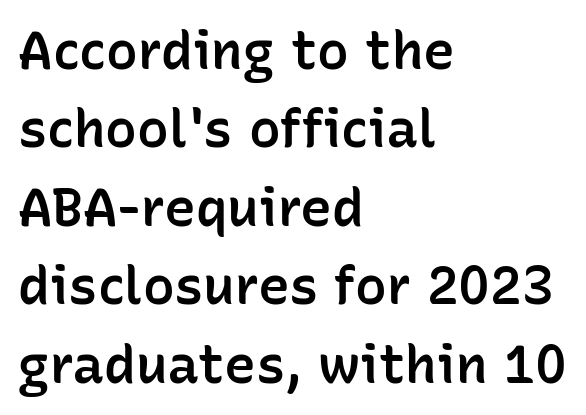
{"serif": "no", "italic": "no", "bold": "semi", "weight": "semibold", "width": "normal", "stroke_contrast": "low", "x_height": "medium", "monospaced": "no", "underline": "no", "align": "left", "line_spacing": "normal", "line_spacing_ratio": 1.48, "letter_spacing": "normal", "letter_spacing_em": 0.0, "glyph_px": 53}
